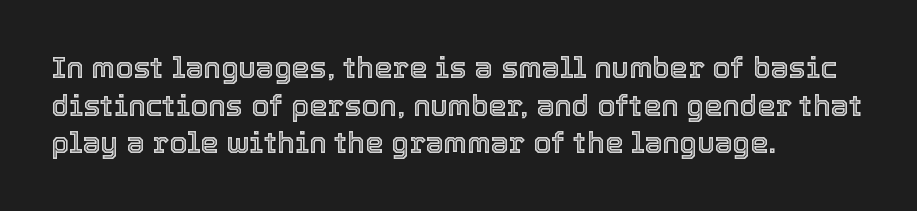
Designer's note — italics off, roman on. Varying glyph widths throughout — classic text-font behaviour. Underlining? Definitely not there. The compositor pushed each line to the left boundary.
